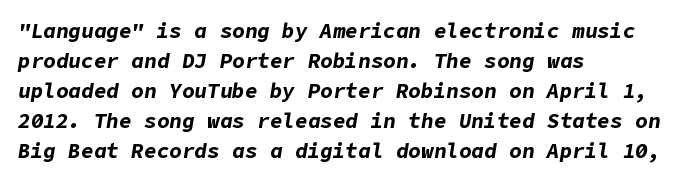
These words are printed bold, with thick strokes throughout. Honestly, there is no underline to notice here at all. These lines are set flush left with a ragged right edge. The glyphs look as if they've been sheared to an angle.
